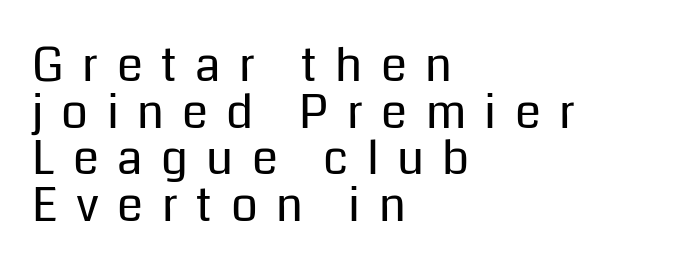
The image shows 47 px regular-weight sans-serif type, upright; set left-aligned, tight line spacing (0.99x), unusually wide letter spacing (+0.39 em), not underlined; low stroke contrast and a medium x-height.
